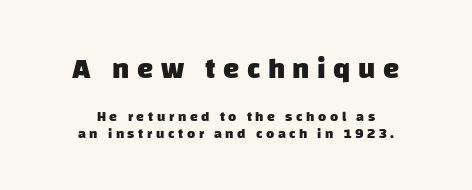
Q: Is the text bold? A: Yes.
Q: Is the typeface a serif or a sans-serif typeface? A: Sans-serif.
Q: Is the text underlined? A: No.
Q: How is the paragraph aligned? A: Centered.
Q: Is the spacing between letters normal or unusually wide? A: Unusually wide.
Q: Which block of text is set in a larger size, the first (top) or the second (bottom)? A: The first (top) one.
Q: Width (condensed, normal, or wide)? A: Normal.
Q: Stroke contrast? A: Low.
Q: x-height? A: Large.
Q: Monospaced? A: No.
